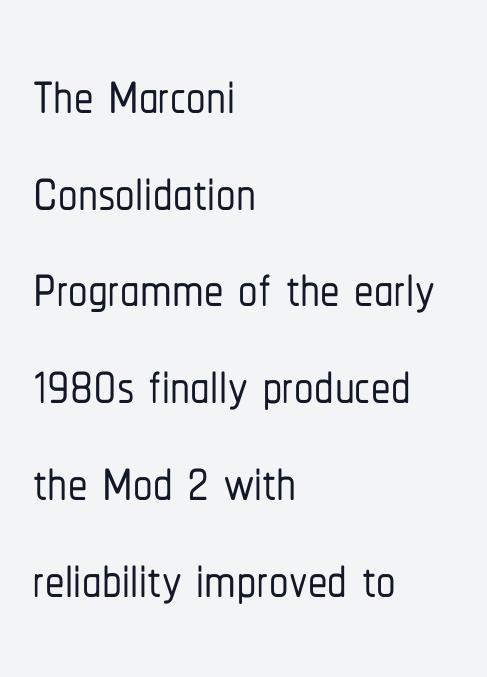
{"serif": "no", "italic": "no", "width": "condensed", "stroke_contrast": "low", "x_height": "medium", "monospaced": "no", "underline": "no", "align": "left", "line_spacing_ratio": 1.24, "letter_spacing": "normal", "letter_spacing_em": 0.0, "glyph_px": 78}
